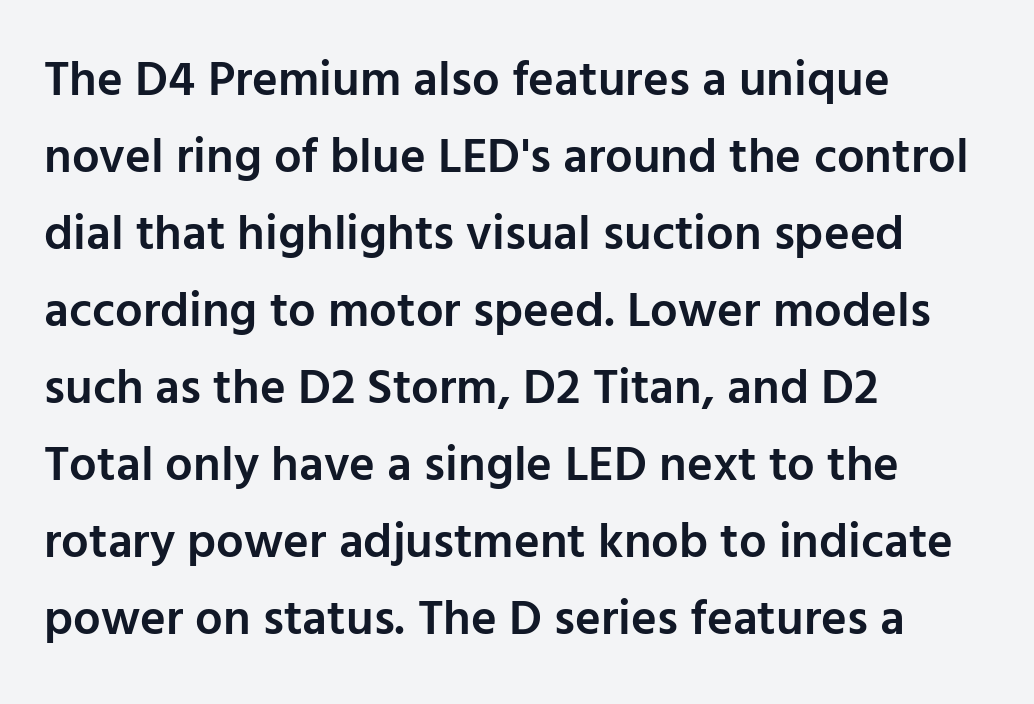
{"serif": "no", "italic": "no", "bold": "semi", "weight": "semibold", "width": "normal", "stroke_contrast": "low", "x_height": "medium", "monospaced": "no", "underline": "no", "align": "left", "line_spacing": "normal", "line_spacing_ratio": 1.57, "letter_spacing": "normal", "letter_spacing_em": 0.0, "glyph_px": 49}
